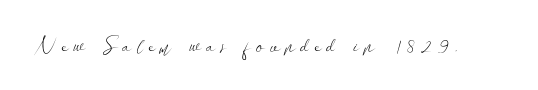
{"bold": "no", "underline": "no", "letter_spacing": "wide", "letter_spacing_em": 0.24, "glyph_px": 21}
